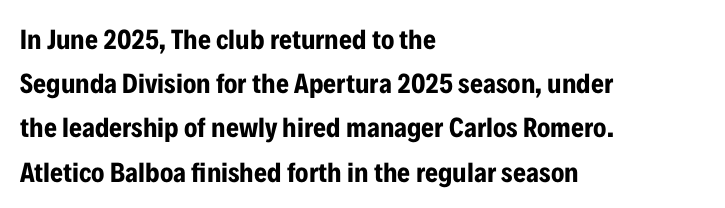
{"serif": "no", "italic": "no", "bold": "yes", "weight": "bold", "width": "condensed", "stroke_contrast": "low", "x_height": "medium", "monospaced": "no", "underline": "no", "align": "left", "line_spacing": "normal", "line_spacing_ratio": 1.58, "letter_spacing": "normal", "letter_spacing_em": 0.0, "glyph_px": 28}
